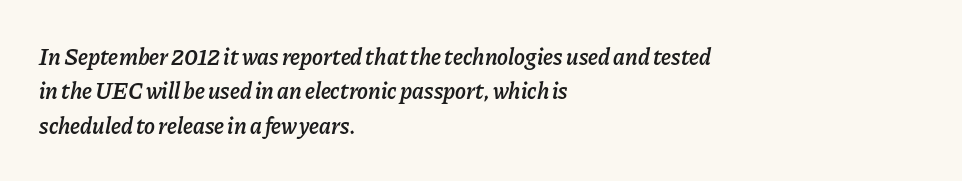
Q: Is the text bold? A: Semi-bold.
Q: Is the text italic (slanted)? A: Yes, it leans right by about 11 degrees.
Q: Is the text underlined? A: No.
Q: How is the paragraph aligned? A: Left-aligned.
Q: Is the spacing between letters normal or unusually wide? A: Normal.
Q: Is the spacing between lines tight, normal or loose? A: Normal.
